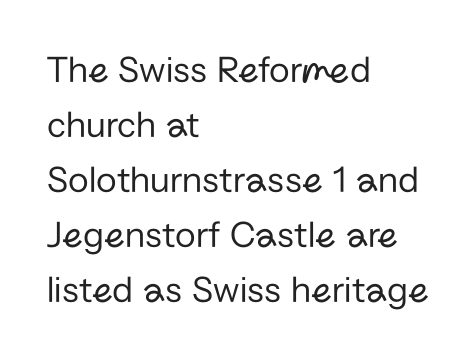
The image shows 38 px regular-weight sans-serif type, upright; set left-aligned, normal line spacing (1.45x), normal letter spacing, not underlined; low stroke contrast and a medium x-height.
